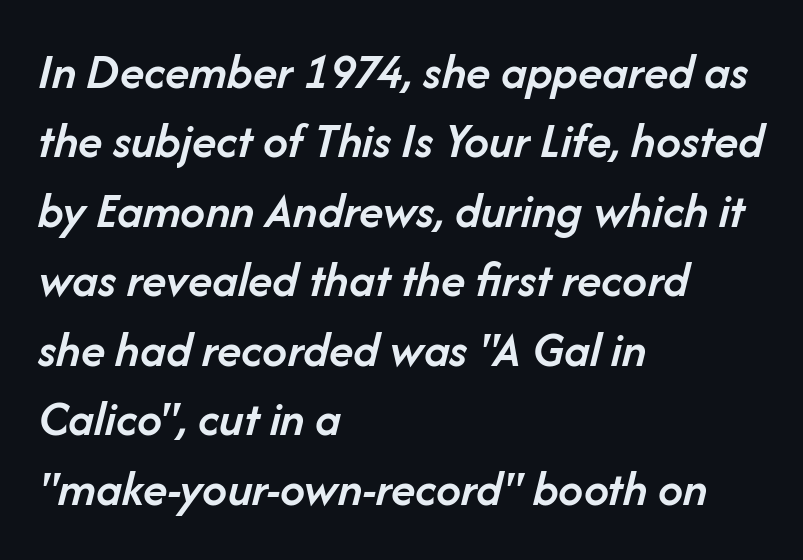
{"italic": "yes", "lean": "right", "slant_degrees": 14, "bold": "semi", "weight": "semibold", "width": "normal", "stroke_contrast": "low", "x_height": "medium", "monospaced": "no", "underline": "no", "align": "left", "line_spacing": "normal", "line_spacing_ratio": 1.39, "letter_spacing": "normal", "letter_spacing_em": 0.0, "glyph_px": 50}
